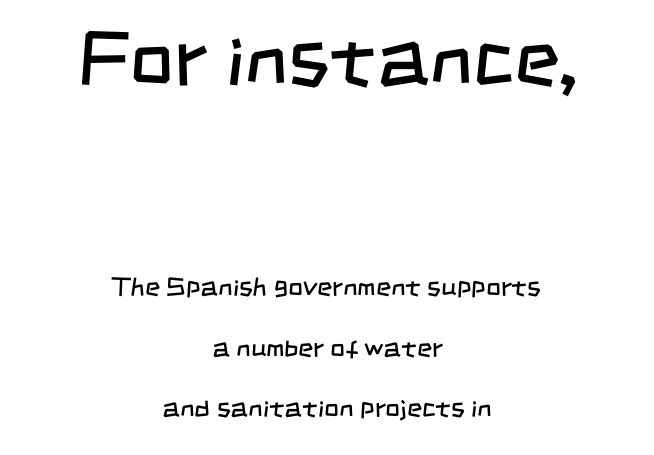
Q: Is the text bold? A: No.
Q: Is the typeface a serif or a sans-serif typeface? A: Sans-serif.
Q: Is the text underlined? A: No.
Q: How is the paragraph aligned? A: Centered.
Q: Is the spacing between letters normal or unusually wide? A: Normal.
Q: Is the spacing between lines tight, normal or loose? A: Loose.
Q: Which block of text is set in a larger size, the first (top) or the second (bottom)? A: The first (top) one.
Q: Width (condensed, normal, or wide)? A: Condensed.
Q: Stroke contrast? A: Low.
Q: x-height? A: Large.
Q: Monospaced? A: No.
